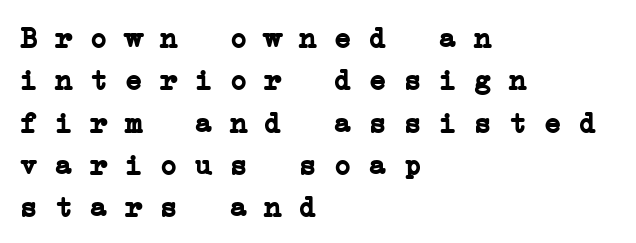
Q: Is the text bold? A: Yes.
Q: Is the typeface a serif or a sans-serif typeface? A: Serif.
Q: Is the text underlined? A: No.
Q: How is the paragraph aligned? A: Left-aligned.
Q: Is the spacing between letters normal or unusually wide? A: Normal.
Q: Is the spacing between lines tight, normal or loose? A: Normal.
Q: Width (condensed, normal, or wide)? A: Wide.
Q: Stroke contrast? A: Low.
Q: x-height? A: Medium.
Q: Monospaced? A: Yes.
